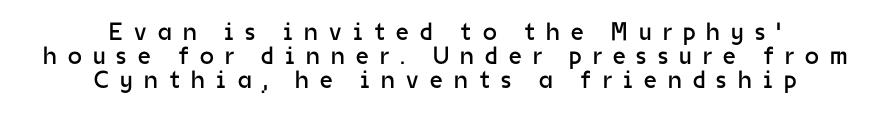
{"italic": "no", "bold": "no", "underline": "no", "align": "center", "line_spacing": "tight", "line_spacing_ratio": 0.96, "letter_spacing": "wide", "letter_spacing_em": 0.45, "glyph_px": 25}
